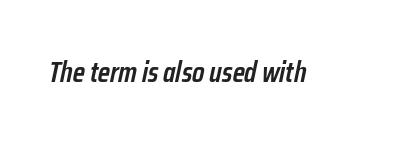
Q: Is the text bold? A: Semi-bold.
Q: Is the text italic (slanted)? A: Yes, it leans right by about 12 degrees.
Q: Is the text underlined? A: No.
Q: Is the spacing between letters normal or unusually wide? A: Normal.
Q: Width (condensed, normal, or wide)? A: Condensed.
Q: Stroke contrast? A: Low.
Q: x-height? A: Medium.
Q: Monospaced? A: No.
